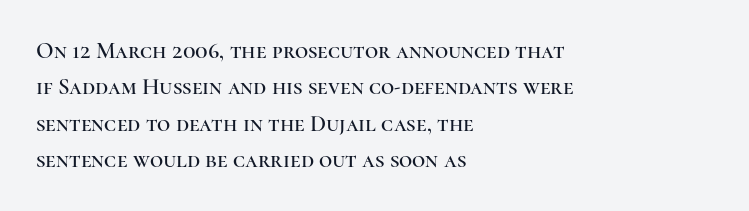
Style check: upright. Honestly, the letter spacing is just normal — you wouldn't notice it. Short and long lines alike share a common starting point at left. Any mark beneath the type? The region is blank. Interline gaps are of average width in this sample.
